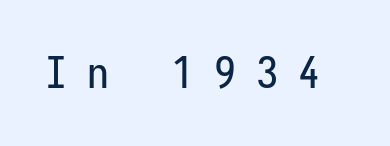
{"serif": "no", "italic": "no", "width": "condensed", "stroke_contrast": "low", "x_height": "medium", "monospaced": "yes", "underline": "no", "letter_spacing": "wide", "letter_spacing_em": 0.46, "glyph_px": 44}
